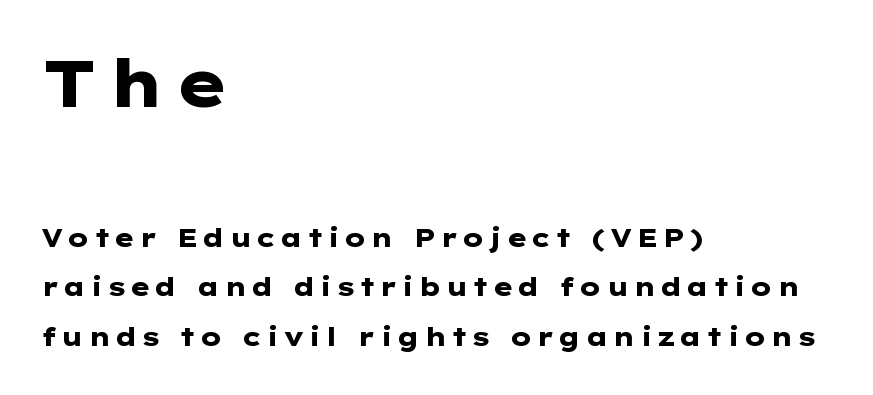
{"serif": "no", "italic": "no", "bold": "yes", "weight": "heavy", "width": "wide", "stroke_contrast": "low", "x_height": "medium", "monospaced": "no", "underline": "no", "align": "left", "line_spacing": "loose", "line_spacing_ratio": 1.92, "larger_block": "first", "size_ratio": 2.54, "glyph_px": 66}
